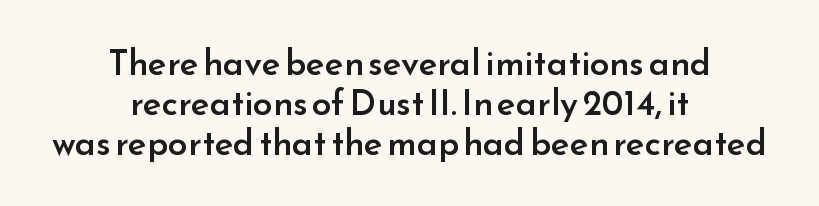
Q: Is the text bold? A: Semi-bold.
Q: Is the text italic (slanted)? A: No, it is upright.
Q: Is the typeface a serif or a sans-serif typeface? A: Sans-serif.
Q: Is the text underlined? A: No.
Q: How is the paragraph aligned? A: Centered.
Q: Is the spacing between letters normal or unusually wide? A: Normal.
Q: Is the spacing between lines tight, normal or loose? A: Tight.
Q: Width (condensed, normal, or wide)? A: Normal.
Q: Stroke contrast? A: Low.
Q: x-height? A: Small.
Q: Monospaced? A: No.
